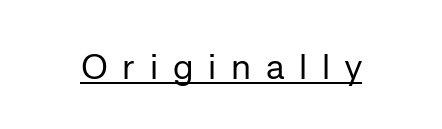
Rendered with straight, roman letterforms. The strokes carry an ordinary text weight at most. Varying glyph widths throughout — classic text-font behaviour. Loose tracking; the words dissolve into strings of separated letters.
